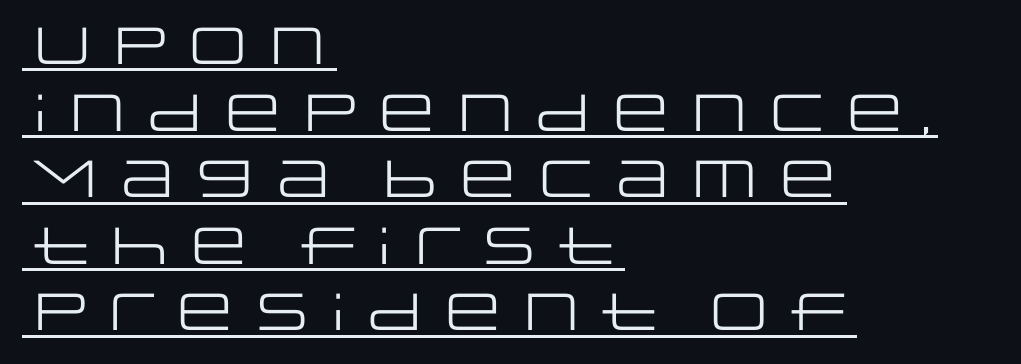
The image shows 52 px regular-weight, wide sans-serif type, upright; set left-aligned, normal line spacing (1.28x), normal letter spacing, underlined; low stroke contrast and a large x-height.
